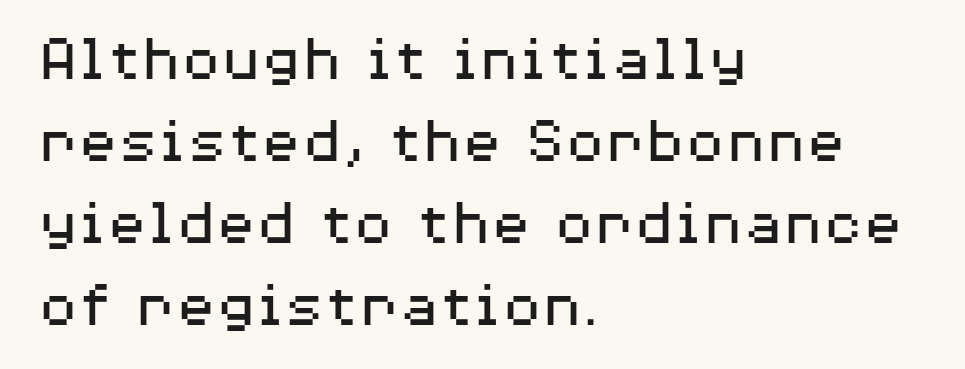
Is this a fixed-width face? No — the glyphs have proportional, varying widths. Font category for this specimen: sans-serif. Beneath every word, the page is bare. Left-aligned paragraph, ragged on the right. The font is comparable to plain body text, perhaps lighter. The type sits square on the baseline with zero lean.
